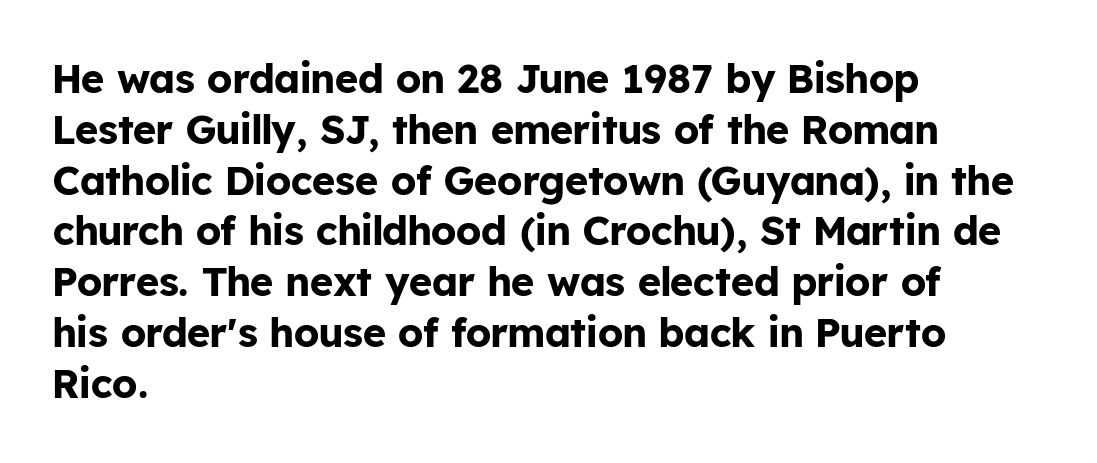
Q: Is the text bold? A: Yes.
Q: Is the text italic (slanted)? A: No, it is upright.
Q: Is the typeface a serif or a sans-serif typeface? A: Sans-serif.
Q: Is the text underlined? A: No.
Q: How is the paragraph aligned? A: Left-aligned.
Q: Is the spacing between letters normal or unusually wide? A: Normal.
Q: Is the spacing between lines tight, normal or loose? A: Normal.
Q: Width (condensed, normal, or wide)? A: Normal.
Q: Stroke contrast? A: Low.
Q: x-height? A: Medium.
Q: Monospaced? A: No.
